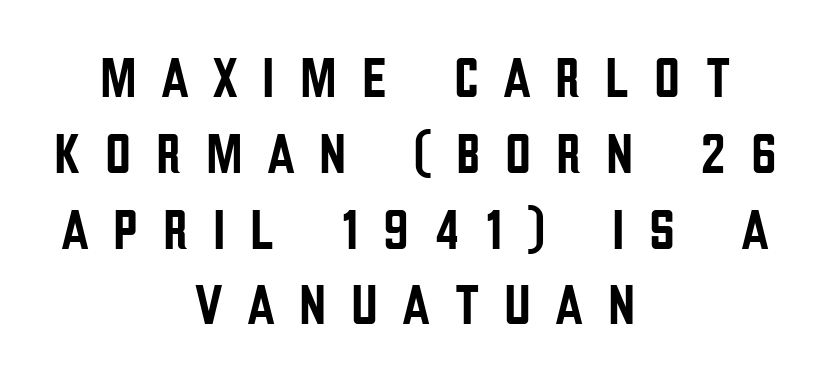
Q: Is the text italic (slanted)? A: No, it is upright.
Q: Is the typeface a serif or a sans-serif typeface? A: Sans-serif.
Q: Is the text underlined? A: No.
Q: How is the paragraph aligned? A: Centered.
Q: Is the spacing between letters normal or unusually wide? A: Unusually wide.
Q: Is the spacing between lines tight, normal or loose? A: Normal.
Q: Width (condensed, normal, or wide)? A: Condensed.
Q: Stroke contrast? A: Low.
Q: x-height? A: Large.
Q: Monospaced? A: No.
